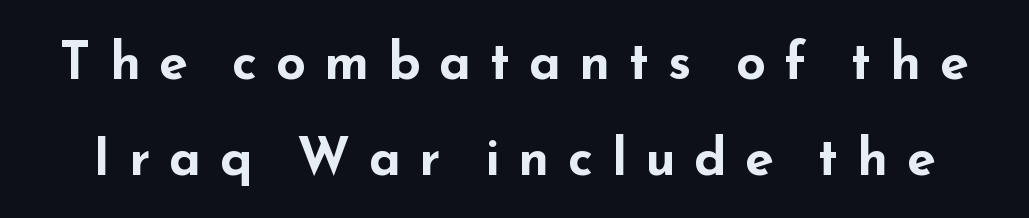
{"serif": "no", "italic": "no", "bold": "yes", "weight": "bold", "width": "wide", "stroke_contrast": "low", "x_height": "small", "monospaced": "no", "underline": "no", "line_spacing_ratio": 1.85, "letter_spacing": "wide", "letter_spacing_em": 0.36, "glyph_px": 52}
